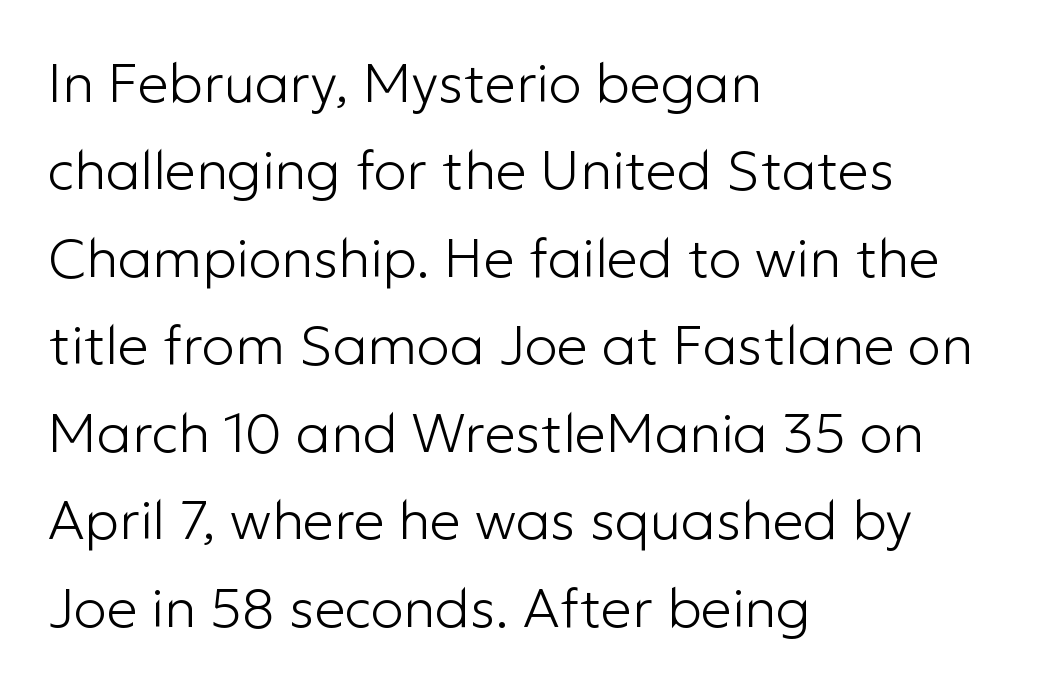
The rendering uses natural spacing where letterforms have individual widths. Look at the tracking — it's just the regular setting, nothing added. Style check: upright. Successive baselines arrive at the customary interval. Does the type have serifs? No, each stem ends abruptly.
